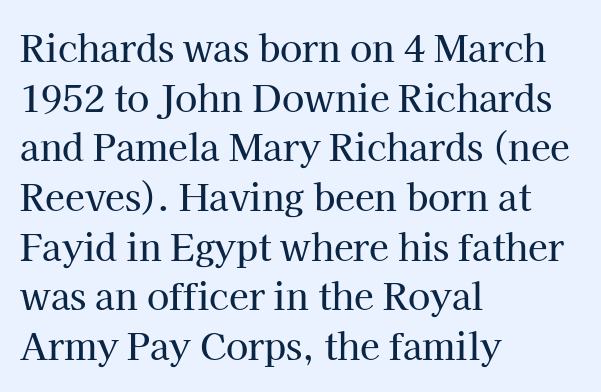
{"serif": "yes", "italic": "no", "width": "normal", "stroke_contrast": "high", "x_height": "medium", "monospaced": "no", "underline": "no", "align": "left", "line_spacing": "normal", "line_spacing_ratio": 1.38, "letter_spacing": "normal", "letter_spacing_em": 0.0, "glyph_px": 36}
